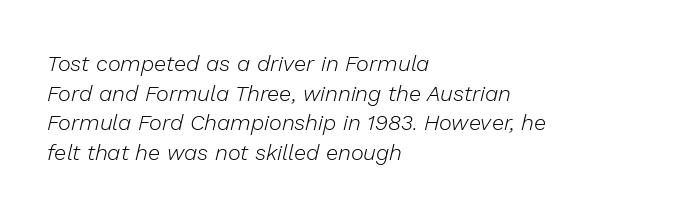
{"italic": "yes", "lean": "right", "slant_degrees": 13, "bold": "no", "underline": "no", "align": "left", "line_spacing": "normal", "line_spacing_ratio": 1.35, "letter_spacing": "normal", "letter_spacing_em": 0.0, "glyph_px": 22}
